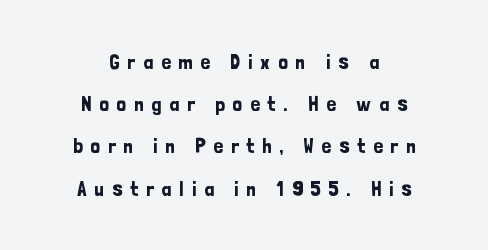
The image shows 21 px text type, upright; set centered, loose line spacing (2.01x), unusually wide letter spacing (+0.37 em), not underlined.
